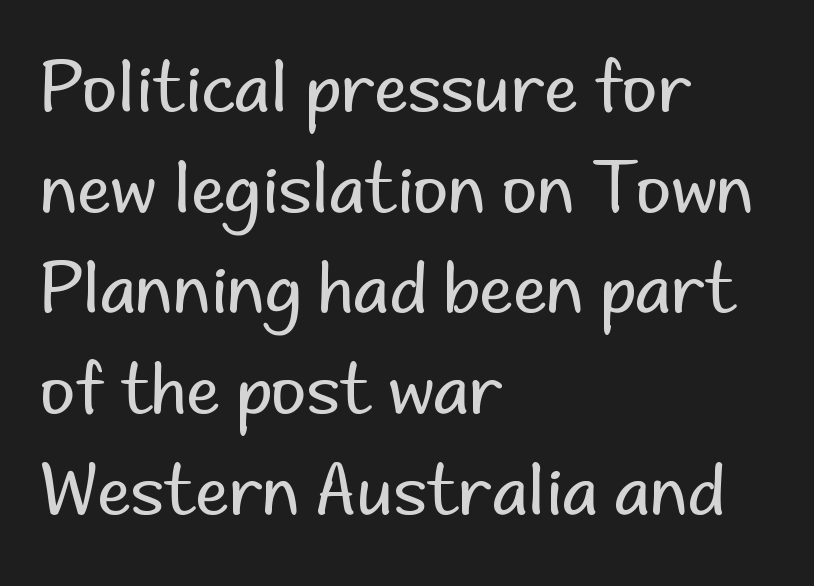
{"serif": "no", "italic": "no", "bold": "no", "weight": "regular", "width": "normal", "stroke_contrast": "low", "x_height": "small", "monospaced": "no", "underline": "no", "align": "left", "line_spacing": "normal", "line_spacing_ratio": 1.48, "letter_spacing": "normal", "letter_spacing_em": 0.0, "glyph_px": 68}
